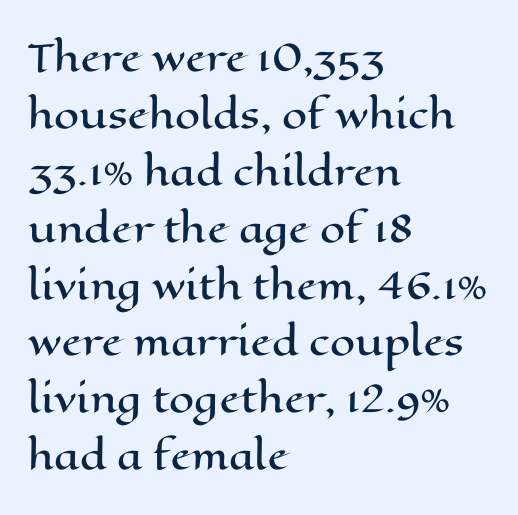
Here the glyphs are tracked normally, forming tight word shapes. Compared with typical paragraphs, the rows here are spaced about the same. Unmarked baselines from the first word to the last. Do the characters align in a grid? No, the font is proportional.
